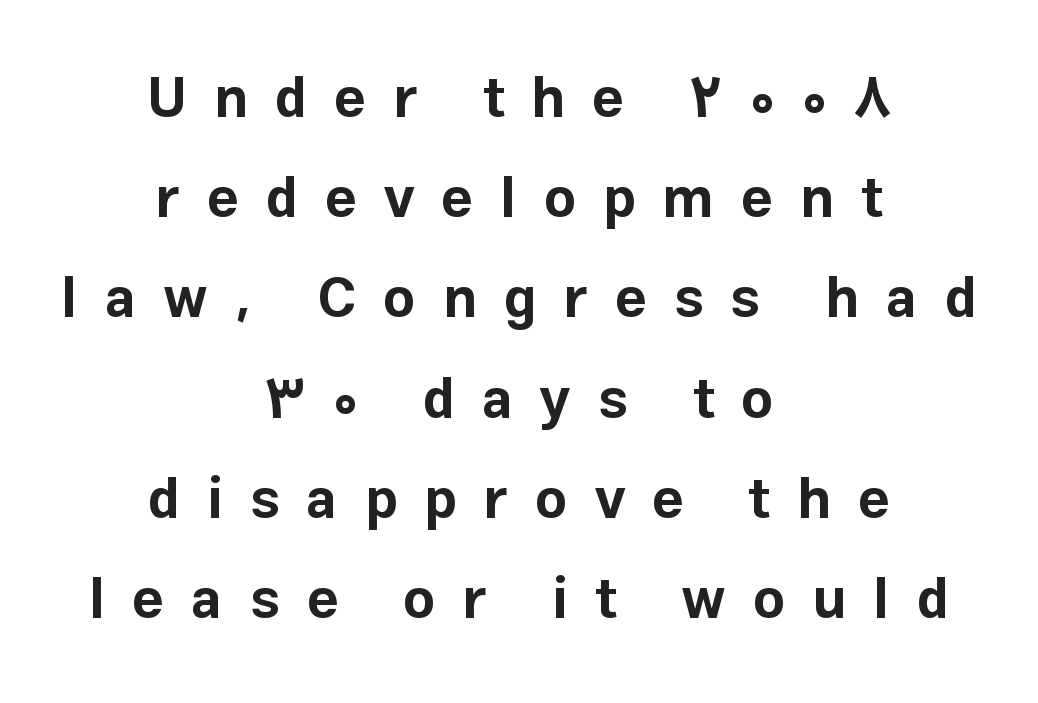
The image shows 56 px bold sans-serif type, upright; set centered, line spacing 1.79x, unusually wide letter spacing (+0.48 em), not underlined; low stroke contrast and a medium x-height.
